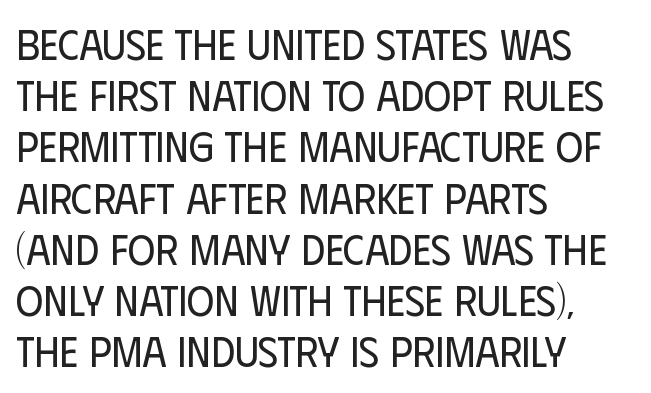
The image shows 42 px regular-weight, condensed sans-serif type, upright; set left-aligned, line spacing 1.22x, normal letter spacing, not underlined; low stroke contrast and a large x-height.
